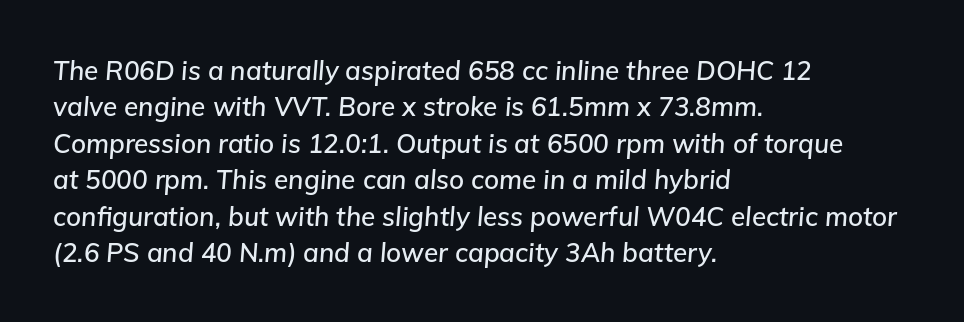
The whole block is typeset with a tilt. The passage shown stacks its lines at a standard gap. Glyph-to-glyph distance matches everyday printed text. Underlining? Definitely not there. Every row of glyphs begins at an identical x-position on the left.
